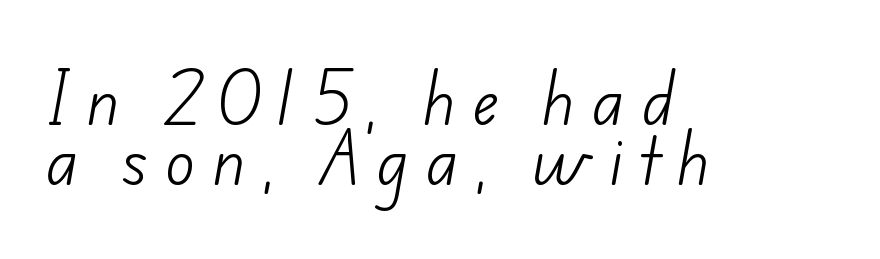
Q: Is the text bold? A: No.
Q: Is the typeface a serif or a sans-serif typeface? A: Sans-serif.
Q: Is the text underlined? A: No.
Q: How is the paragraph aligned? A: Left-aligned.
Q: Is the spacing between letters normal or unusually wide? A: Unusually wide.
Q: Is the spacing between lines tight, normal or loose? A: Tight.
Q: Width (condensed, normal, or wide)? A: Normal.
Q: Stroke contrast? A: Low.
Q: x-height? A: Small.
Q: Monospaced? A: No.
